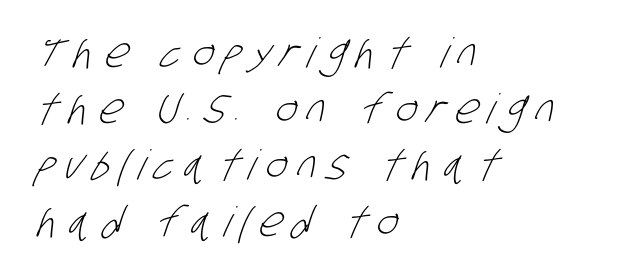
The image shows 41 px light, condensed sans-serif type; set left-aligned, normal line spacing (1.37x), unusually wide letter spacing (+0.26 em), not underlined; low stroke contrast and a large x-height.
